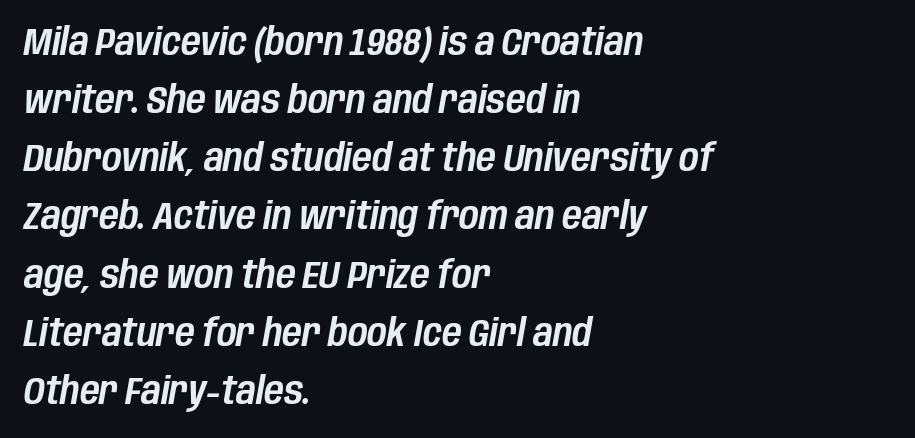
{"italic": "yes", "lean": "right", "slant_degrees": 10, "width": "condensed", "stroke_contrast": "low", "x_height": "large", "monospaced": "no", "underline": "no", "align": "left", "line_spacing": "normal", "line_spacing_ratio": 1.53, "letter_spacing": "normal", "letter_spacing_em": 0.0, "glyph_px": 38}
